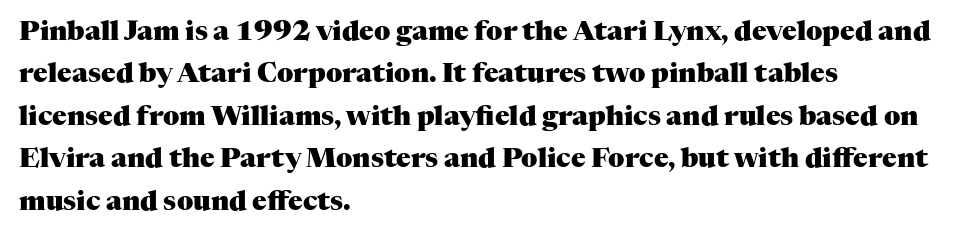
The image shows 27 px bold type, upright; set left-aligned, normal line spacing (1.57x), normal letter spacing, not underlined.
